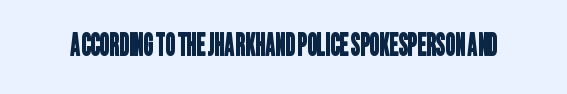
{"serif": "no", "width": "condensed", "stroke_contrast": "low", "x_height": "large", "monospaced": "no", "underline": "no", "letter_spacing": "normal", "letter_spacing_em": 0.0, "glyph_px": 30}
